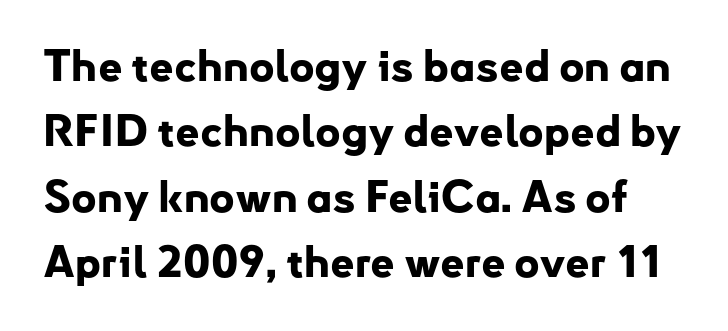
The image shows 43 px bold sans-serif type, upright; set normal line spacing (1.52x), normal letter spacing, not underlined; low stroke contrast and a small x-height.
